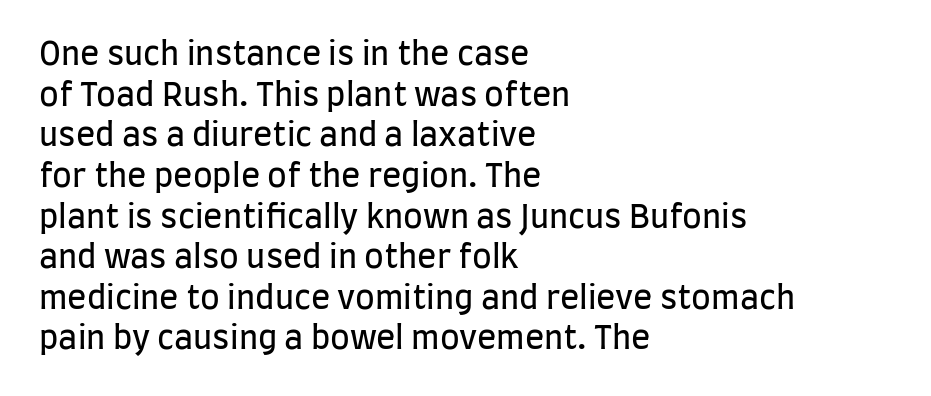
Q: Is the text bold? A: No.
Q: Is the text italic (slanted)? A: No, it is upright.
Q: Is the typeface a serif or a sans-serif typeface? A: Sans-serif.
Q: Is the text underlined? A: No.
Q: How is the paragraph aligned? A: Left-aligned.
Q: Is the spacing between letters normal or unusually wide? A: Normal.
Q: Is the spacing between lines tight, normal or loose? A: Normal.
Q: Width (condensed, normal, or wide)? A: Condensed.
Q: Stroke contrast? A: Low.
Q: x-height? A: Large.
Q: Monospaced? A: No.
